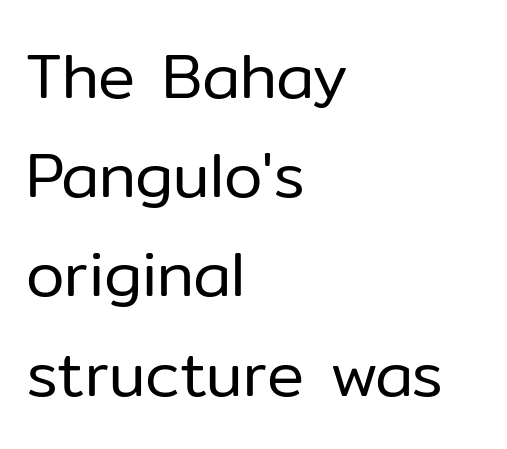
Horizontal alignment here is leftward, the default for most running prose. The typography opts for an upright posture over an oblique one. Evenly set lines give the paragraph a standard silhouette. Proportional: the letters do not fall into vertical columns. Typographically, this falls in the sans-serif category. Tracking value appears to be zero — textbook default spacing.
